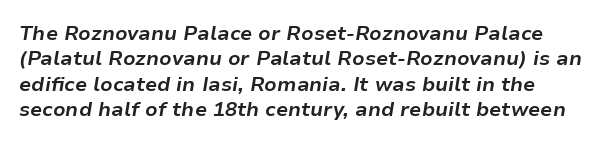
Style check: oblique. Quick note: interline space is typical. How heavy is the stroke? Heavy — this is a bold. You could call the tracking neutral — neither tight nor loose. Type without underlining.
